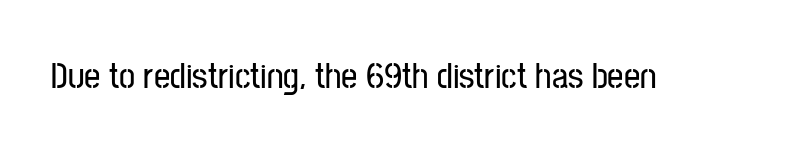
The image shows 36 px condensed sans-serif type, upright; set normal letter spacing, not underlined; low stroke contrast and a medium x-height.
